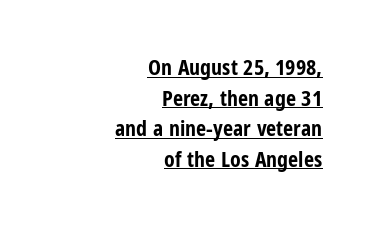
The image shows 22 px bold type, upright; set right-aligned, normal line spacing (1.39x), normal letter spacing, underlined.
